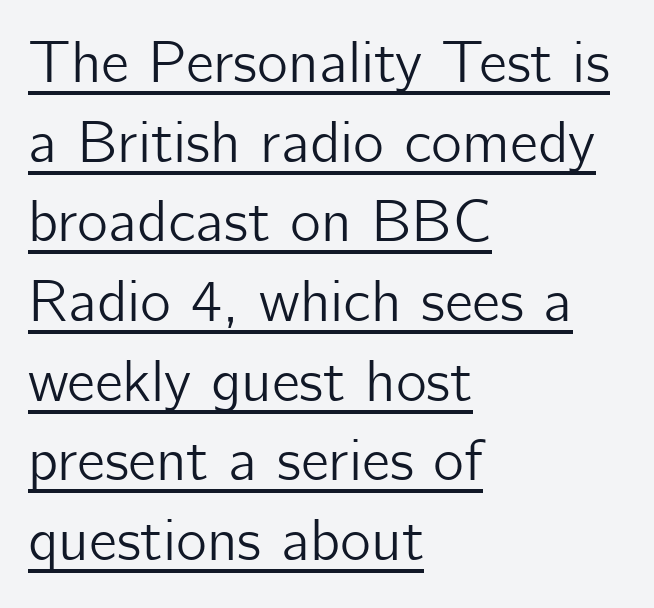
Q: Is the text italic (slanted)? A: No, it is upright.
Q: Is the typeface a serif or a sans-serif typeface? A: Sans-serif.
Q: Is the text underlined? A: Yes.
Q: How is the paragraph aligned? A: Left-aligned.
Q: Is the spacing between letters normal or unusually wide? A: Normal.
Q: Is the spacing between lines tight, normal or loose? A: Normal.
Q: Width (condensed, normal, or wide)? A: Normal.
Q: Stroke contrast? A: Low.
Q: x-height? A: Medium.
Q: Monospaced? A: No.
